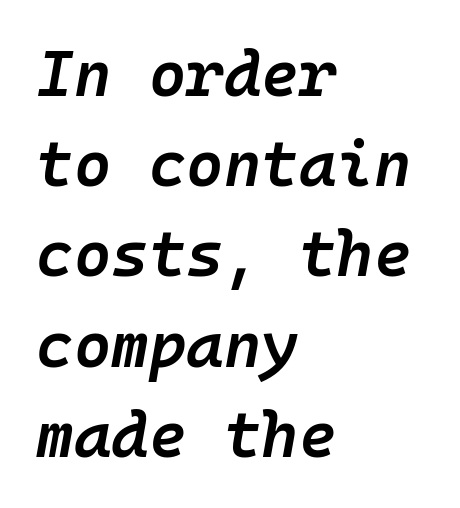
When letters slant like this, we call the style italic. Is the type bold? Partly — it's a semibold, heavier than regular but not fully bold. Horizontal bands of white between lines are of average thickness. A typesetter would call this monospace, since all characters share one set width. These lines stack with their left ends in a neat column. Words appear dense and cohesive because spacing is normal.
